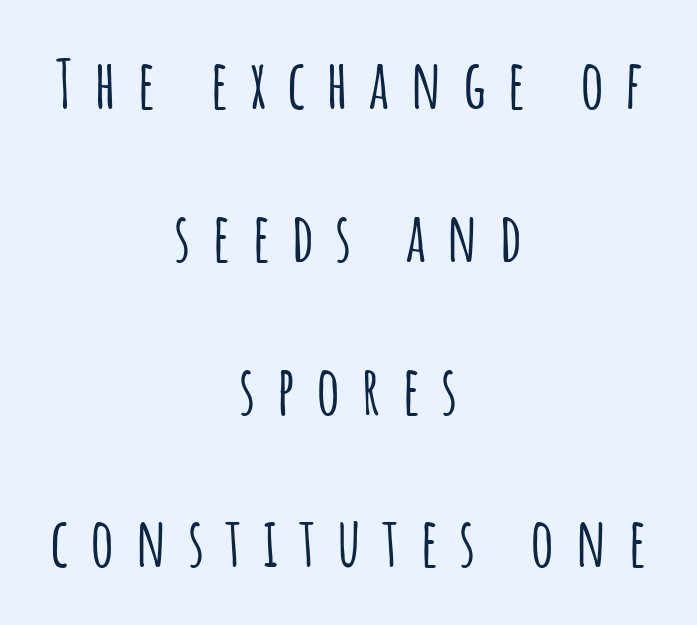
{"serif": "no", "italic": "no", "width": "condensed", "stroke_contrast": "low", "x_height": "large", "monospaced": "no", "underline": "no", "align": "center", "line_spacing": "loose", "line_spacing_ratio": 2.28, "letter_spacing": "wide", "letter_spacing_em": 0.31, "glyph_px": 67}
